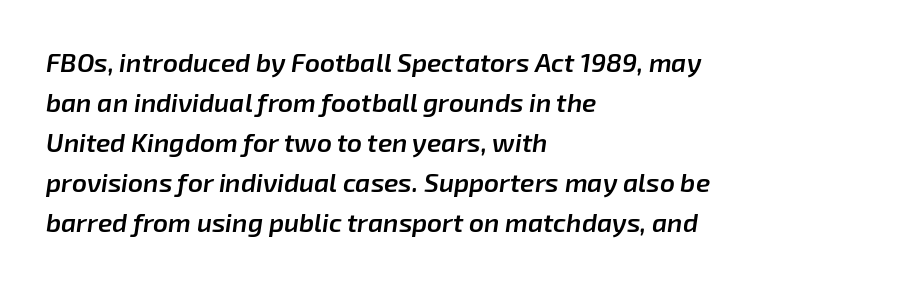
Q: Is the text bold? A: Semi-bold.
Q: Is the text italic (slanted)? A: Yes, it leans right by about 8 degrees.
Q: Is the text underlined? A: No.
Q: How is the paragraph aligned? A: Left-aligned.
Q: Is the spacing between letters normal or unusually wide? A: Normal.
Q: Is the spacing between lines tight, normal or loose? A: Normal.
